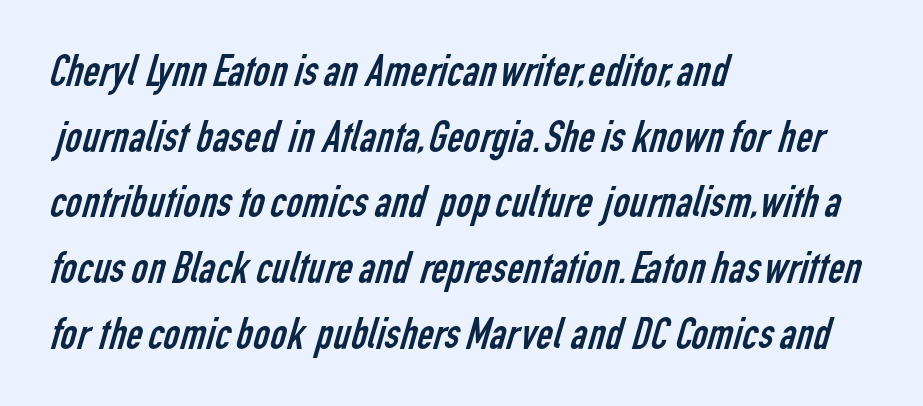
{"serif": "no", "bold": "no", "weight": "regular", "width": "condensed", "stroke_contrast": "low", "x_height": "medium", "monospaced": "no", "underline": "no", "align": "left", "line_spacing": "normal", "line_spacing_ratio": 1.46, "letter_spacing": "normal", "letter_spacing_em": 0.0, "glyph_px": 45}
